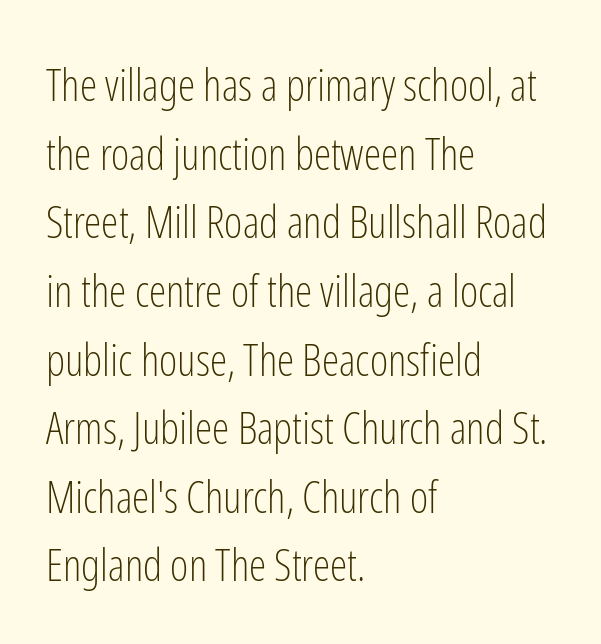
Q: Is the text bold? A: No.
Q: Is the text italic (slanted)? A: No, it is upright.
Q: Is the typeface a serif or a sans-serif typeface? A: Sans-serif.
Q: Is the text underlined? A: No.
Q: How is the paragraph aligned? A: Left-aligned.
Q: Is the spacing between letters normal or unusually wide? A: Normal.
Q: Is the spacing between lines tight, normal or loose? A: Normal.
Q: Width (condensed, normal, or wide)? A: Condensed.
Q: Stroke contrast? A: Low.
Q: x-height? A: Medium.
Q: Monospaced? A: No.
